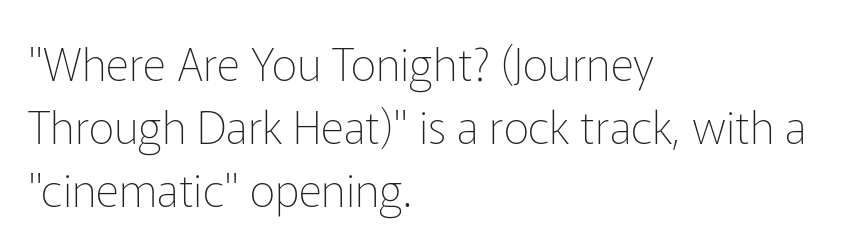
{"serif": "no", "italic": "no", "bold": "no", "weight": "thin", "width": "normal", "stroke_contrast": "low", "x_height": "medium", "monospaced": "no", "underline": "no", "align": "left", "line_spacing": "normal", "line_spacing_ratio": 1.4, "letter_spacing": "normal", "letter_spacing_em": 0.0, "glyph_px": 45}
